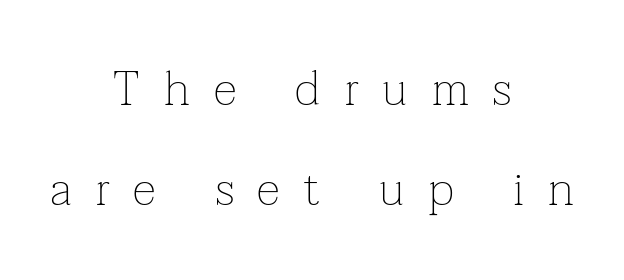
The specimen omits any rule beneath the text block's lines. Posture: vertical. Every row of glyphs is offset so its center matches the block's center. This is serif lettering, the kind often seen in printed books.
